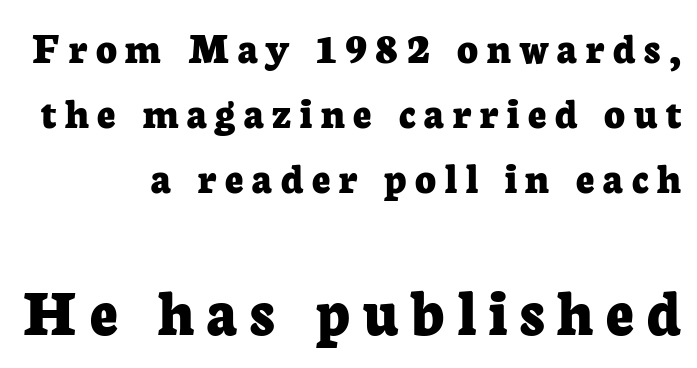
Each letter keeps its own natural width here, so spacing adapts to shape. The text was rendered using a seriffed face with decorative stroke endings. The font is running at its bold setting. Honestly, the row spacing looks completely unremarkable.
